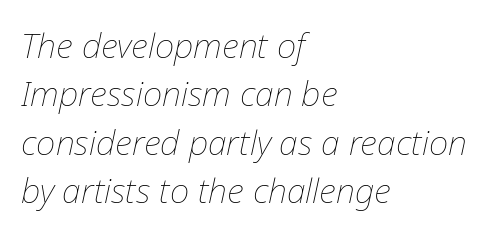
These lines are rendered in a variable-pitch font. Vertical spacing — default. Words float on clear page, feet unadorned. These lines stack with their left ends in a neat column. Letters have the restrained weight of plain body copy at most.
